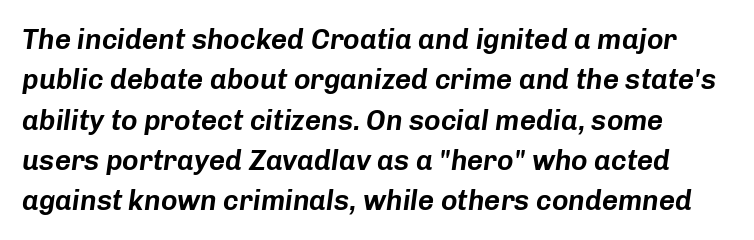
The image shows 28 px text type, italic (leaning right); set normal line spacing (1.44x), normal letter spacing, not underlined; low stroke contrast and a medium x-height.
